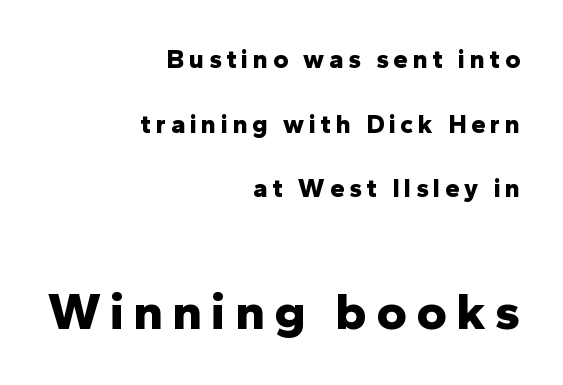
{"serif": "no", "italic": "no", "bold": "yes", "weight": "bold", "width": "normal", "stroke_contrast": "low", "x_height": "medium", "monospaced": "no", "underline": "no", "align": "right", "line_spacing": "loose", "line_spacing_ratio": 2.49, "larger_block": "second", "size_ratio": 2.0, "glyph_px": 52}
